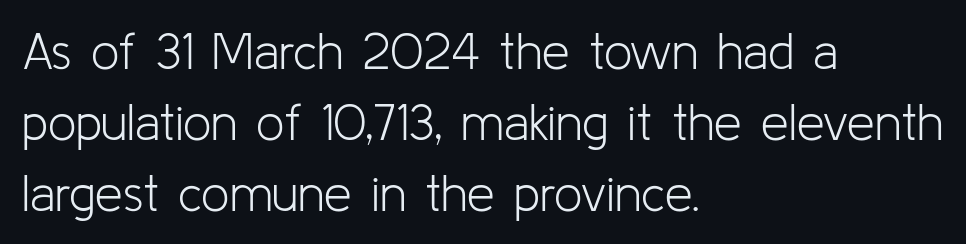
{"serif": "no", "italic": "no", "bold": "no", "weight": "light", "width": "normal", "stroke_contrast": "low", "x_height": "medium", "monospaced": "no", "underline": "no", "align": "left", "line_spacing": "normal", "line_spacing_ratio": 1.42, "letter_spacing": "normal", "letter_spacing_em": 0.0, "glyph_px": 50}
